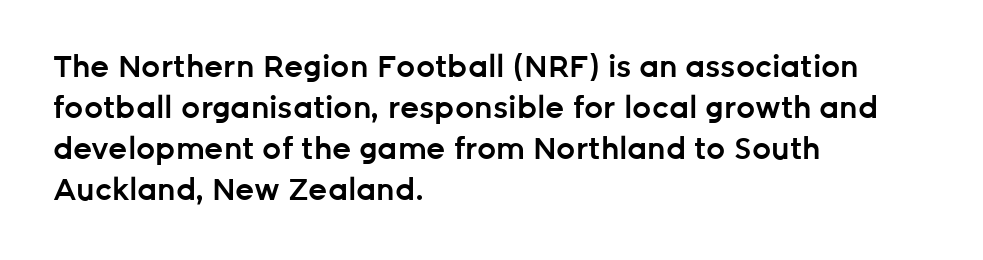
Q: Is the text bold? A: Semi-bold.
Q: Is the text italic (slanted)? A: No, it is upright.
Q: Is the typeface a serif or a sans-serif typeface? A: Sans-serif.
Q: Is the text underlined? A: No.
Q: How is the paragraph aligned? A: Left-aligned.
Q: Is the spacing between letters normal or unusually wide? A: Normal.
Q: Is the spacing between lines tight, normal or loose? A: Normal.
Q: Width (condensed, normal, or wide)? A: Normal.
Q: Stroke contrast? A: Low.
Q: x-height? A: Medium.
Q: Monospaced? A: No.
